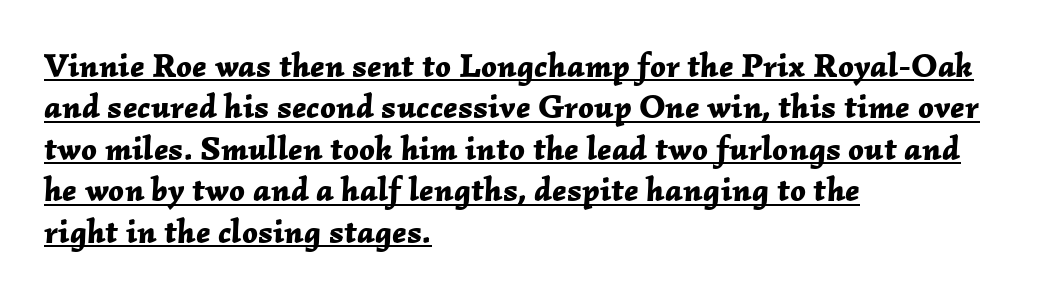
The passage is arranged the way most books set body copy — flush left. The rendering applies a slant to the glyphs. This is heavy type, rendered in bold. Nothing unusual about the tracking: characters are spaced as the font intends.
